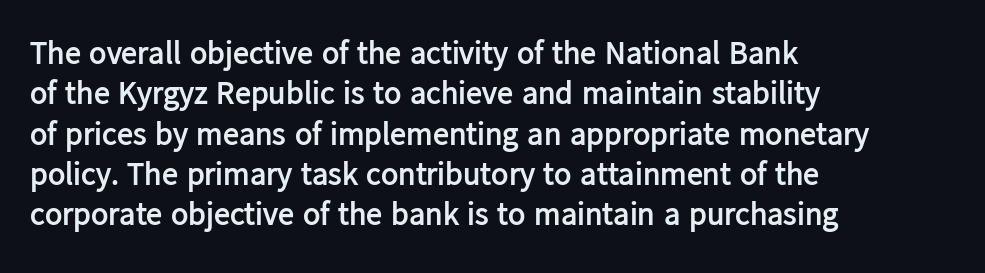
Characters remain perfectly vertical along every line. The text block is weighted toward the left margin, trailing off unevenly rightward. Note: no serifs on the glyphs. A normal amount of white space separates one row of letters from the next. Is the letter spacing exaggerated? No — it looks like the ordinary default.
